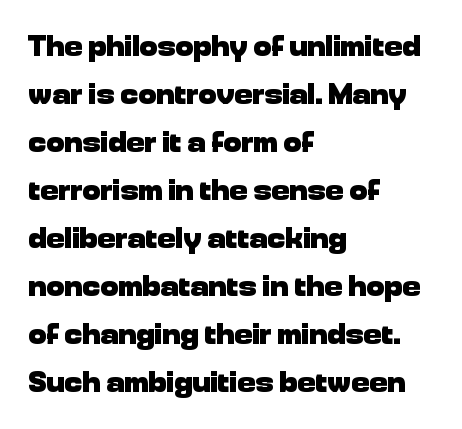
Q: Is the text bold? A: Yes.
Q: Is the text italic (slanted)? A: No, it is upright.
Q: Is the typeface a serif or a sans-serif typeface? A: Sans-serif.
Q: Is the text underlined? A: No.
Q: How is the paragraph aligned? A: Left-aligned.
Q: Is the spacing between letters normal or unusually wide? A: Normal.
Q: Is the spacing between lines tight, normal or loose? A: Normal.
Q: Width (condensed, normal, or wide)? A: Normal.
Q: Stroke contrast? A: Low.
Q: x-height? A: Medium.
Q: Monospaced? A: No.
